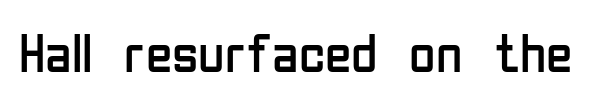
The image shows 54 px regular-weight, condensed sans-serif type, upright; set normal letter spacing, not underlined; low stroke contrast and a medium x-height.
